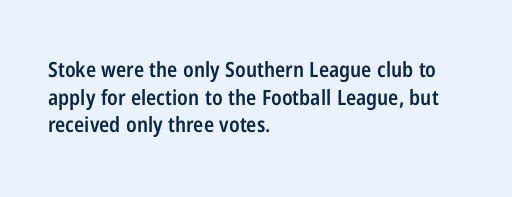
The image shows 21 px text type, upright; set left-aligned, normal line spacing (1.32x), normal letter spacing, not underlined.
